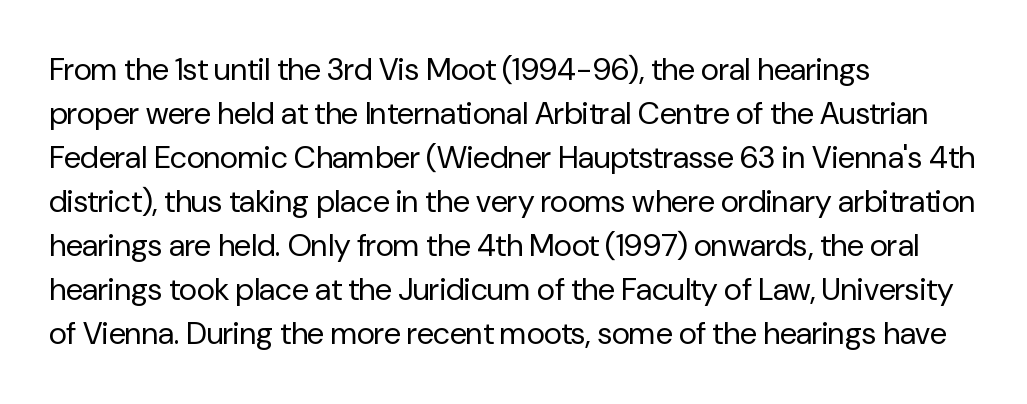
Q: Is the text bold? A: No.
Q: Is the text italic (slanted)? A: No, it is upright.
Q: Is the typeface a serif or a sans-serif typeface? A: Sans-serif.
Q: Is the text underlined? A: No.
Q: How is the paragraph aligned? A: Left-aligned.
Q: Is the spacing between letters normal or unusually wide? A: Normal.
Q: Is the spacing between lines tight, normal or loose? A: Normal.
Q: Width (condensed, normal, or wide)? A: Normal.
Q: Stroke contrast? A: Low.
Q: x-height? A: Medium.
Q: Monospaced? A: No.
